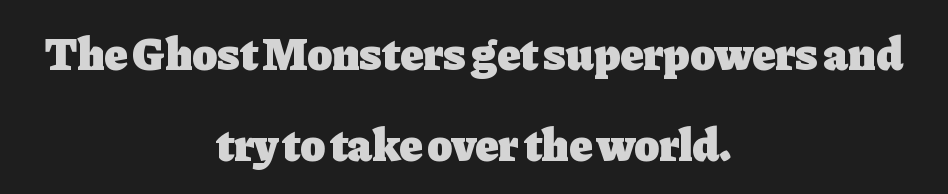
Q: Is the text bold? A: Yes.
Q: Is the text italic (slanted)? A: No, it is upright.
Q: Is the typeface a serif or a sans-serif typeface? A: Serif.
Q: Is the text underlined? A: No.
Q: How is the paragraph aligned? A: Centered.
Q: Is the spacing between letters normal or unusually wide? A: Normal.
Q: Is the spacing between lines tight, normal or loose? A: Loose.
Q: Width (condensed, normal, or wide)? A: Normal.
Q: Stroke contrast? A: Low.
Q: x-height? A: Medium.
Q: Monospaced? A: No.
